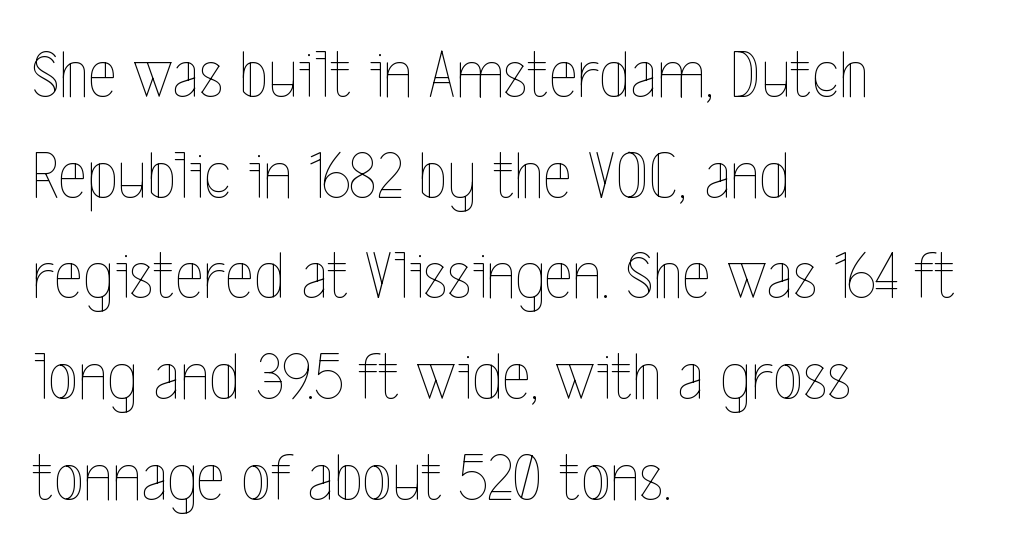
{"italic": "no", "bold": "no", "weight": "thin", "width": "condensed", "x_height": "medium", "monospaced": "no", "underline": "no", "align": "left", "line_spacing": "normal", "line_spacing_ratio": 1.46, "letter_spacing": "normal", "letter_spacing_em": 0.0, "glyph_px": 69}
